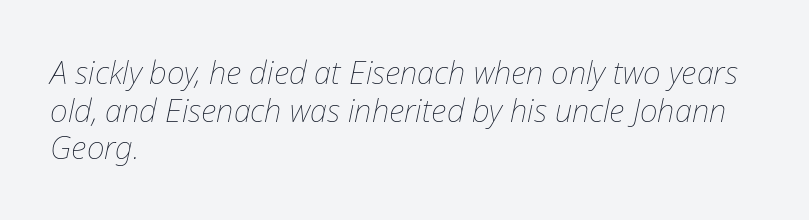
The image shows 31 px thin type, italic (leaning right); set left-aligned, line spacing 1.21x, normal letter spacing, not underlined; low stroke contrast and a medium x-height.
